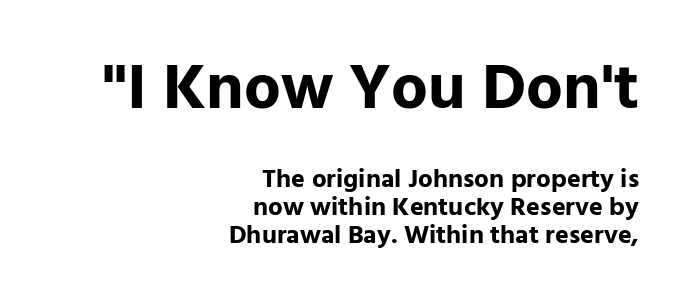
{"serif": "no", "italic": "no", "bold": "yes", "weight": "bold", "width": "normal", "stroke_contrast": "low", "x_height": "medium", "monospaced": "no", "underline": "no", "align": "right", "line_spacing": "tight", "line_spacing_ratio": 1.08, "letter_spacing": "normal", "letter_spacing_em": 0.0, "larger_block": "first", "size_ratio": 2.5, "glyph_px": 65}
